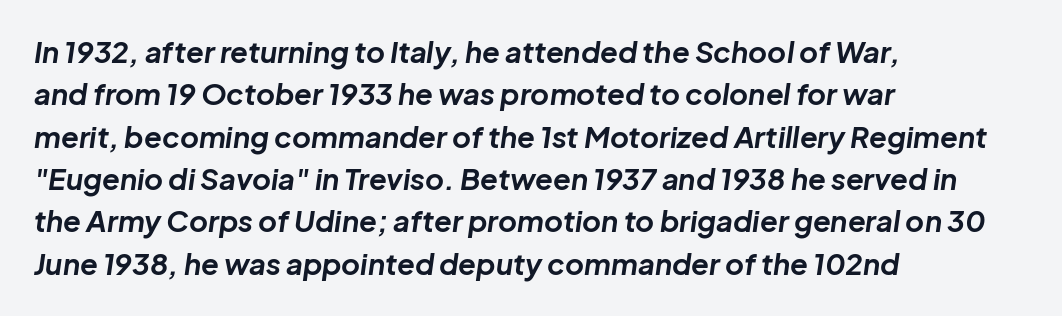
{"italic": "yes", "lean": "right", "slant_degrees": 8, "bold": "yes", "weight": "bold", "width": "normal", "stroke_contrast": "low", "x_height": "medium", "monospaced": "no", "underline": "no", "align": "left", "line_spacing": "normal", "line_spacing_ratio": 1.46, "letter_spacing": "normal", "letter_spacing_em": 0.0, "glyph_px": 29}
